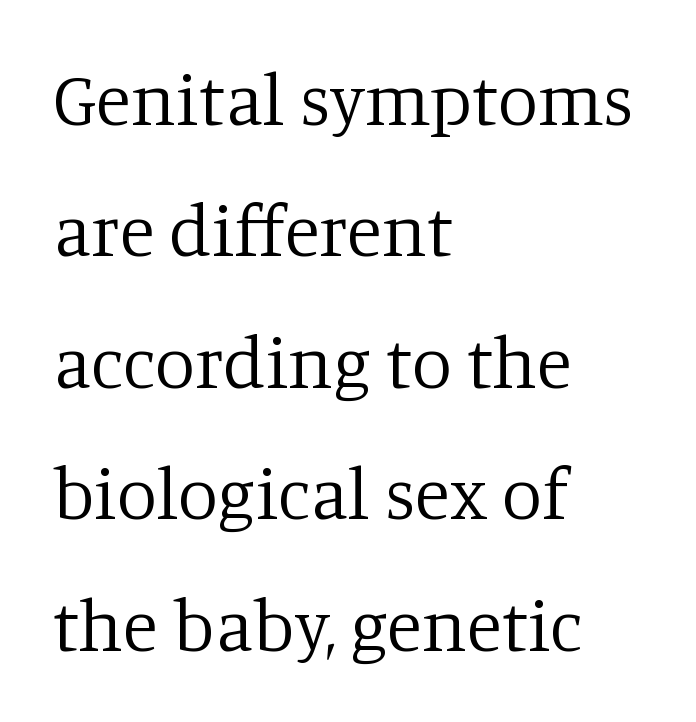
{"serif": "yes", "italic": "no", "bold": "no", "weight": "regular", "width": "normal", "stroke_contrast": "low", "x_height": "large", "monospaced": "no", "underline": "no", "align": "left", "line_spacing_ratio": 1.8, "letter_spacing": "normal", "letter_spacing_em": 0.0, "glyph_px": 73}
